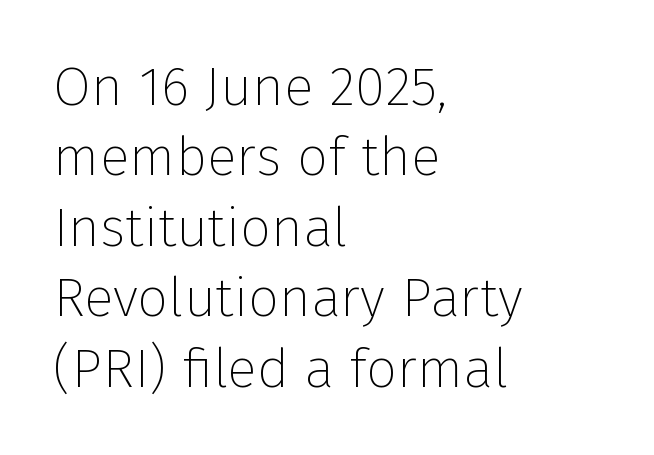
The paragraph has a hard left edge and a soft right edge. Do the characters align in a grid? No, the font is proportional. The lines sit at an ordinary, default distance from one another. The weight would be labelled regular, book, light, or lighter still. In terms of letterspacing, this is plain default setting. Designer's note — italics off, roman on.
